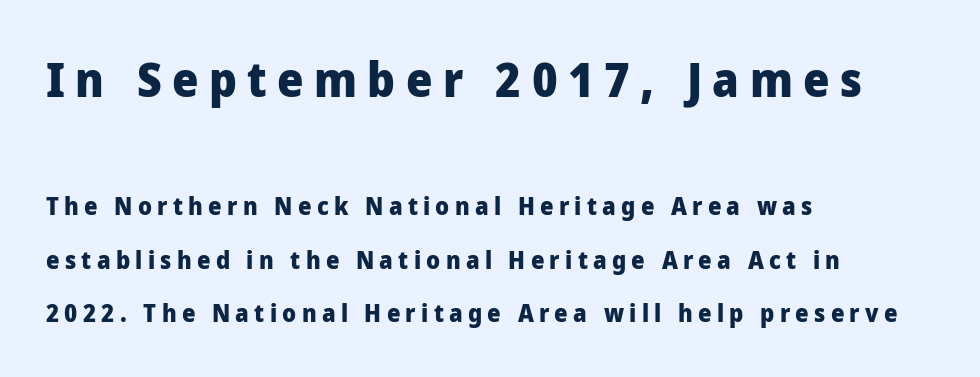
Q: Is the text bold? A: Yes.
Q: Is the text italic (slanted)? A: No, it is upright.
Q: Is the typeface a serif or a sans-serif typeface? A: Sans-serif.
Q: Is the text underlined? A: No.
Q: How is the paragraph aligned? A: Left-aligned.
Q: Is the spacing between letters normal or unusually wide? A: Unusually wide.
Q: Is the spacing between lines tight, normal or loose? A: Loose.
Q: Which block of text is set in a larger size, the first (top) or the second (bottom)? A: The first (top) one.
Q: Width (condensed, normal, or wide)? A: Normal.
Q: Stroke contrast? A: Low.
Q: x-height? A: Medium.
Q: Monospaced? A: No.
